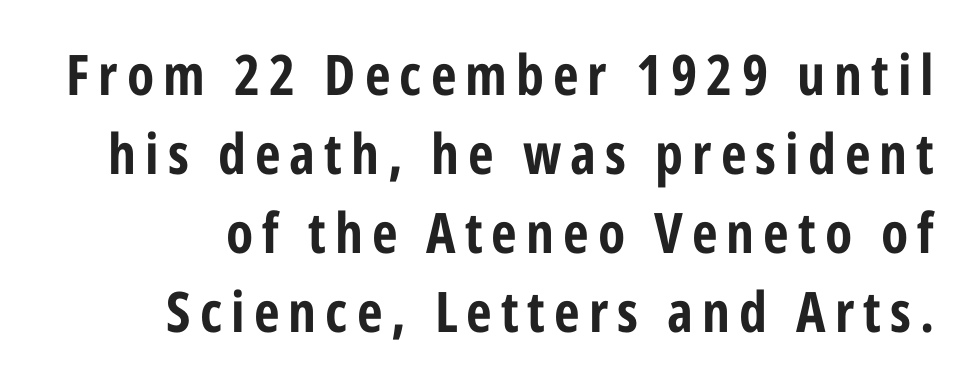
The image shows 56 px bold, condensed sans-serif type, upright; set normal line spacing (1.41x), not underlined; low stroke contrast and a medium x-height.
